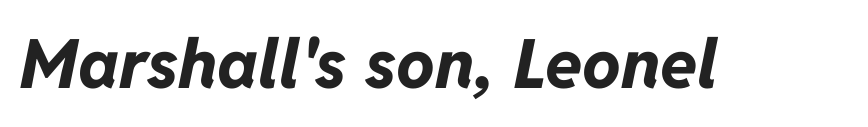
The image shows 68 px bold type, italic (leaning right); set normal letter spacing, not underlined; low stroke contrast and a medium x-height.
